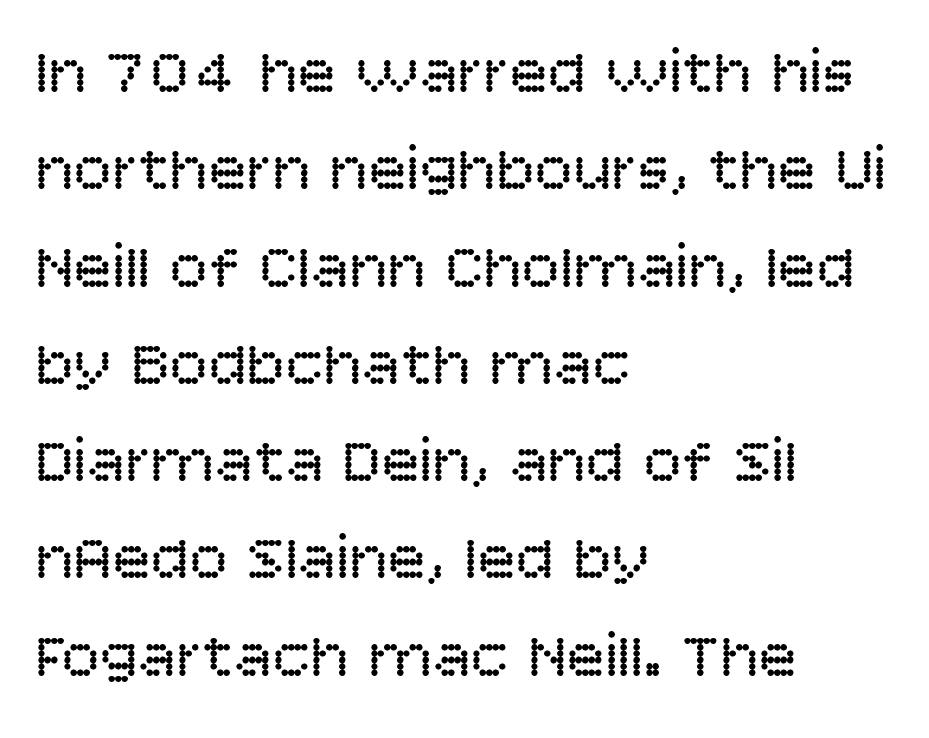
{"serif": "no", "italic": "no", "bold": "no", "weight": "regular", "width": "normal", "stroke_contrast": "low", "x_height": "large", "monospaced": "no", "underline": "no", "align": "left", "line_spacing": "normal", "line_spacing_ratio": 1.52, "letter_spacing": "normal", "letter_spacing_em": 0.0, "glyph_px": 64}
